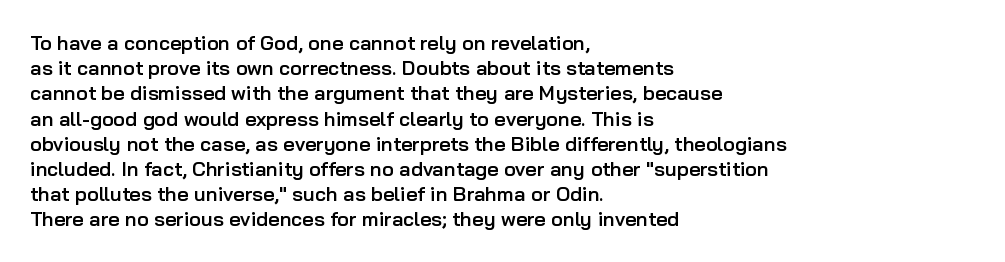
Caption: multi-line text, flush left, ragged right. Is the type bold? Partly — it's a semibold, heavier than regular but not fully bold. The rendering keeps characters at their native spacing. Is there any slant? The stems are plumb. Compared with typical paragraphs, the rows here are spaced about the same.
